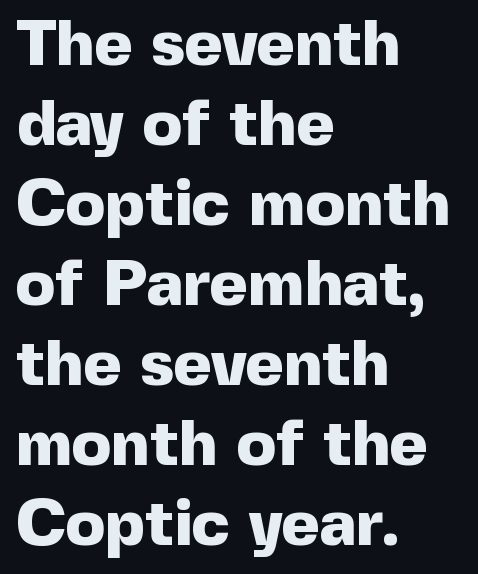
{"serif": "no", "italic": "no", "bold": "yes", "weight": "heavy", "width": "normal", "x_height": "medium", "monospaced": "no", "underline": "no", "align": "left", "line_spacing_ratio": 1.23, "letter_spacing": "normal", "letter_spacing_em": 0.0, "glyph_px": 65}
